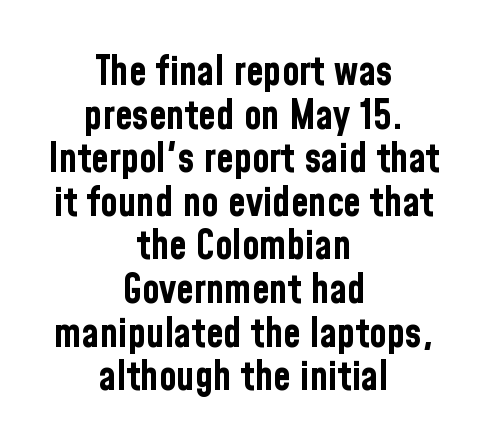
Q: Is the text bold? A: Yes.
Q: Is the text italic (slanted)? A: No, it is upright.
Q: Is the typeface a serif or a sans-serif typeface? A: Sans-serif.
Q: Is the text underlined? A: No.
Q: How is the paragraph aligned? A: Centered.
Q: Is the spacing between letters normal or unusually wide? A: Normal.
Q: Is the spacing between lines tight, normal or loose? A: Tight.
Q: Width (condensed, normal, or wide)? A: Condensed.
Q: Stroke contrast? A: Low.
Q: x-height? A: Medium.
Q: Monospaced? A: No.
